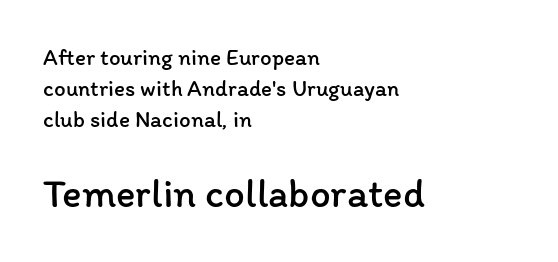
The image shows 41 px regular-weight type, upright; set left-aligned, normal line spacing (1.34x), normal letter spacing, not underlined; the second (bottom) block is 1.78x larger; low stroke contrast and a medium x-height.
